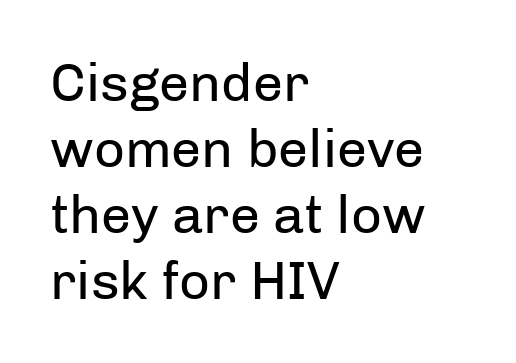
The image shows 54 px regular-weight sans-serif type, upright; set left-aligned, line spacing 1.22x, normal letter spacing, not underlined; low stroke contrast and a medium x-height.
